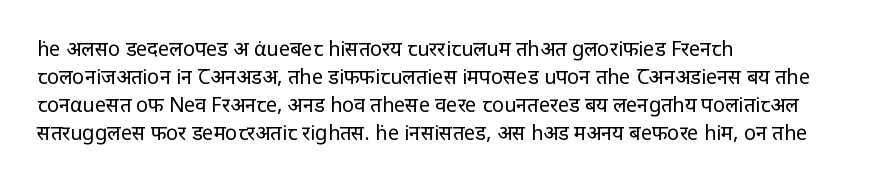
The image shows 20 px text type, upright; set left-aligned, normal line spacing (1.4x), normal letter spacing, not underlined.
